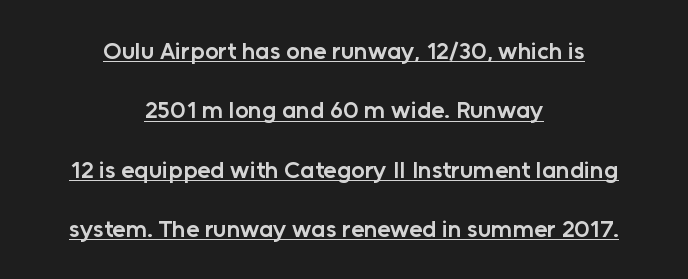
Each word holds together tightly as a unit, with standard inter-letter gaps. Check the space under the baseline: a stroke is drawn there. The font's upright variant was chosen for this text. Stroke thickness is moderately raised; the sample reads as semibold. This rendering uses center alignment, leaving both contours irregular but symmetric.
